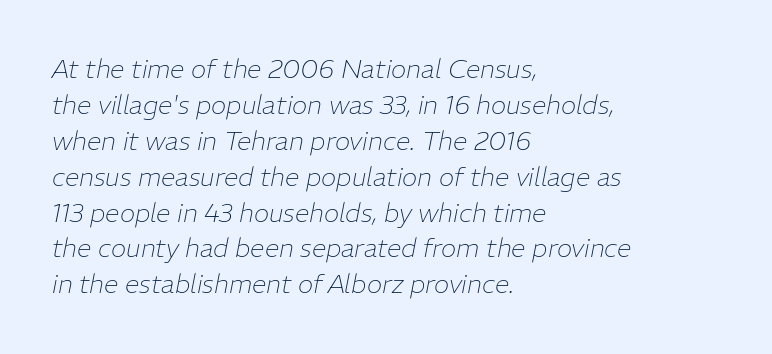
The image shows 26 px text type, italic (leaning right); set left-aligned, normal line spacing (1.38x), normal letter spacing, not underlined.
